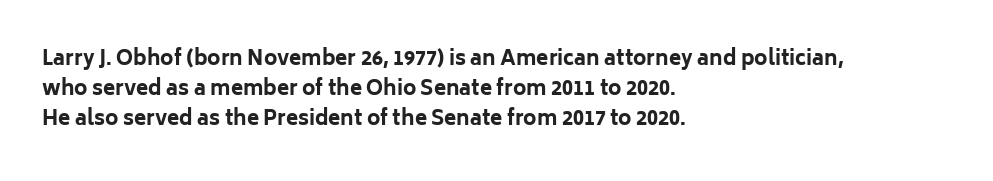
Summary of weight: heavy, a full bold. This sample is left-justified, so line endings fall wherever the words run out. The type sits square on the baseline with zero lean. The lines sit at an ordinary, default distance from one another. A bare baseline throughout the passage. This sample uses plain, unmodified letter spacing.
